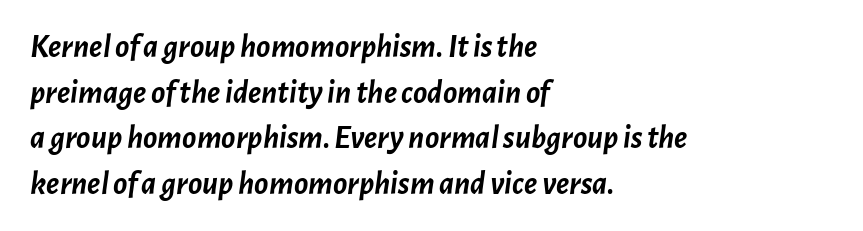
Notice how the passage keeps a crisp vertical edge on the left only. The tracking reads as untouched default to a designer's eye. Notice how thick the strokes are: this is what a full bold looks like. These lines sit exactly where default settings would place them.
